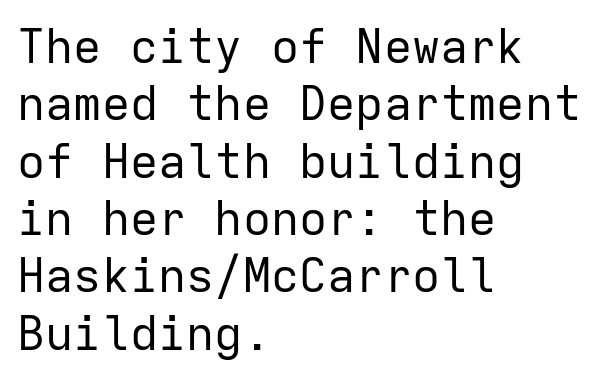
The image shows 47 px regular-weight sans-serif type, upright, monospaced; set left-aligned, line spacing 1.22x, normal letter spacing, not underlined; low stroke contrast and a medium x-height.
